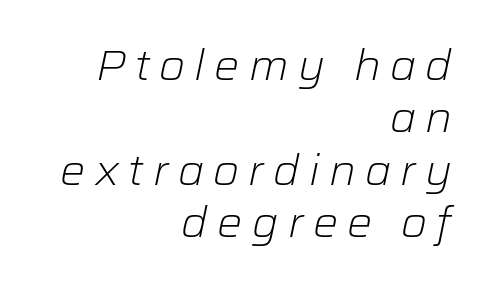
Q: Is the text bold? A: No.
Q: Is the text italic (slanted)? A: Yes, it leans right by about 12 degrees.
Q: Is the text underlined? A: No.
Q: How is the paragraph aligned? A: Right-aligned.
Q: Is the spacing between letters normal or unusually wide? A: Unusually wide.
Q: Is the spacing between lines tight, normal or loose? A: Normal.
Q: Width (condensed, normal, or wide)? A: Normal.
Q: Stroke contrast? A: Low.
Q: x-height? A: Medium.
Q: Monospaced? A: No.
